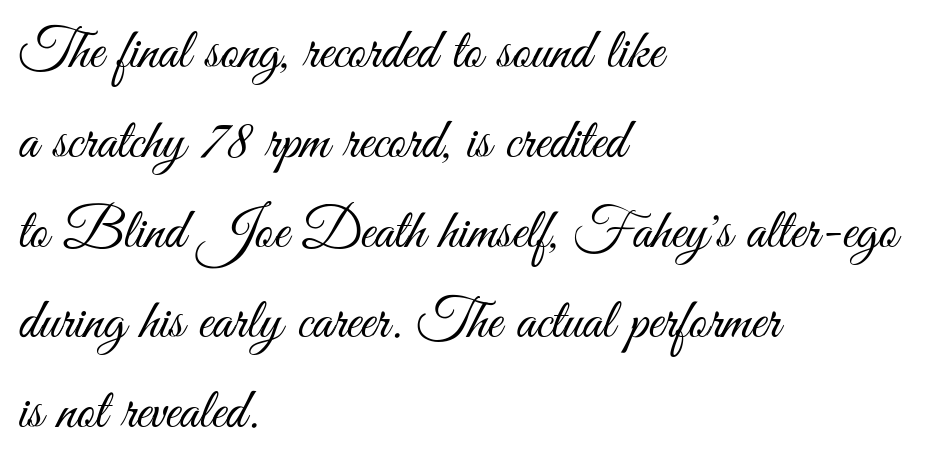
Visually the block forms a straight wall on the left and a jagged coastline on the right. The strokes carry an ordinary text weight at most. Underline: absent. Think of a printed novel: that variable character pitch is what you see here. Nobody touched the tracking dial on this one.
